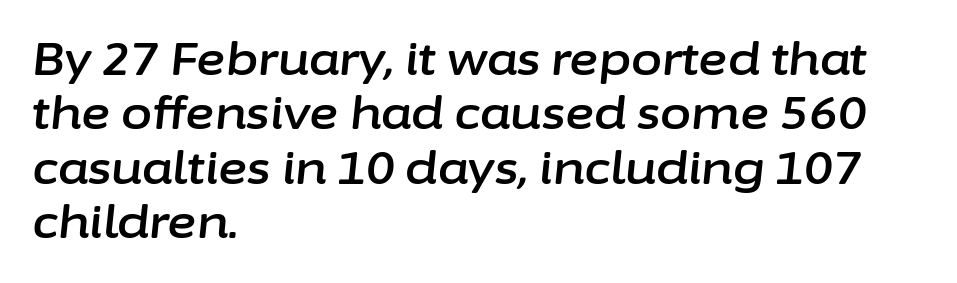
In terms of posture, this sample is oblique. Where is the straight margin? On the left. The words here are not underlined. The passage shown has conventional tracking throughout. Character widths vary here, with narrow letters taking less room than wide ones.
